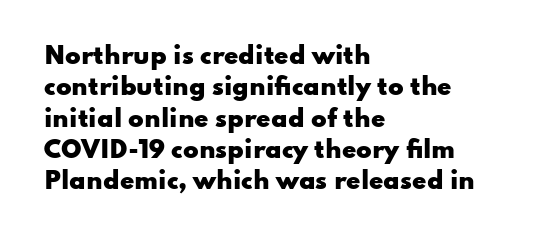
The image shows 23 px bold type, upright; set left-aligned, normal line spacing (1.36x), normal letter spacing, not underlined.
